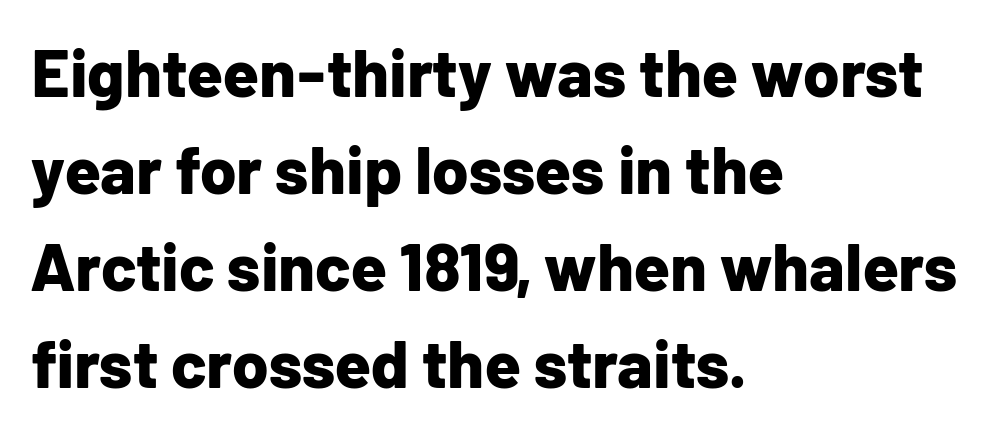
Q: Is the text bold? A: Yes.
Q: Is the text italic (slanted)? A: No, it is upright.
Q: Is the typeface a serif or a sans-serif typeface? A: Sans-serif.
Q: Is the text underlined? A: No.
Q: How is the paragraph aligned? A: Left-aligned.
Q: Is the spacing between letters normal or unusually wide? A: Normal.
Q: Is the spacing between lines tight, normal or loose? A: Normal.
Q: Width (condensed, normal, or wide)? A: Normal.
Q: Stroke contrast? A: Low.
Q: x-height? A: Medium.
Q: Monospaced? A: No.
